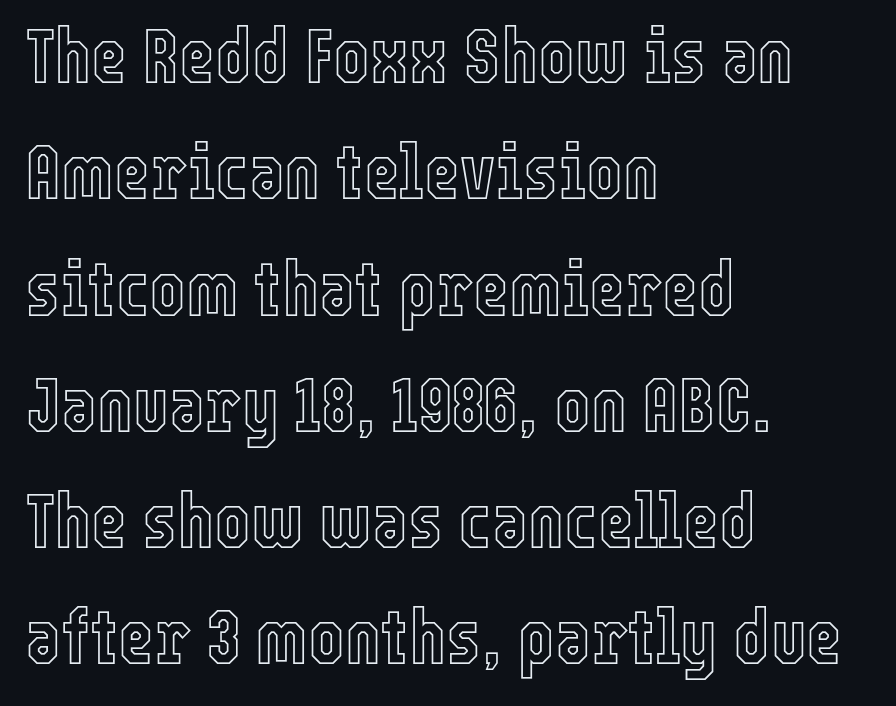
The image shows 77 px condensed type, upright; set left-aligned, normal line spacing (1.51x), normal letter spacing, not underlined; a medium x-height.
